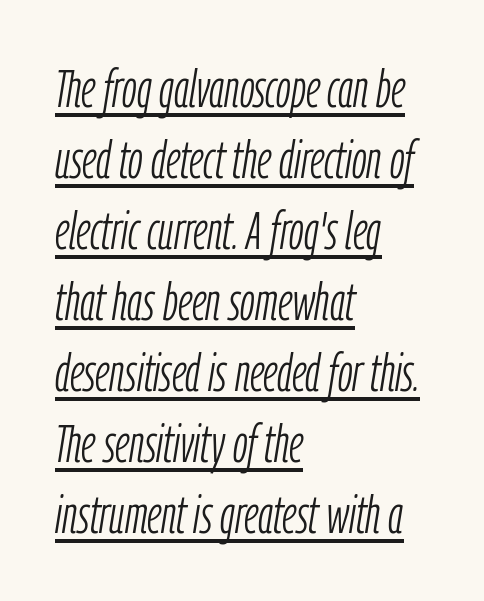
{"italic": "yes", "lean": "right", "slant_degrees": 9, "bold": "no", "weight": "light", "width": "condensed", "stroke_contrast": "low", "x_height": "medium", "monospaced": "no", "underline": "yes", "align": "left", "line_spacing": "normal", "line_spacing_ratio": 1.34, "letter_spacing": "normal", "letter_spacing_em": 0.0, "glyph_px": 53}
